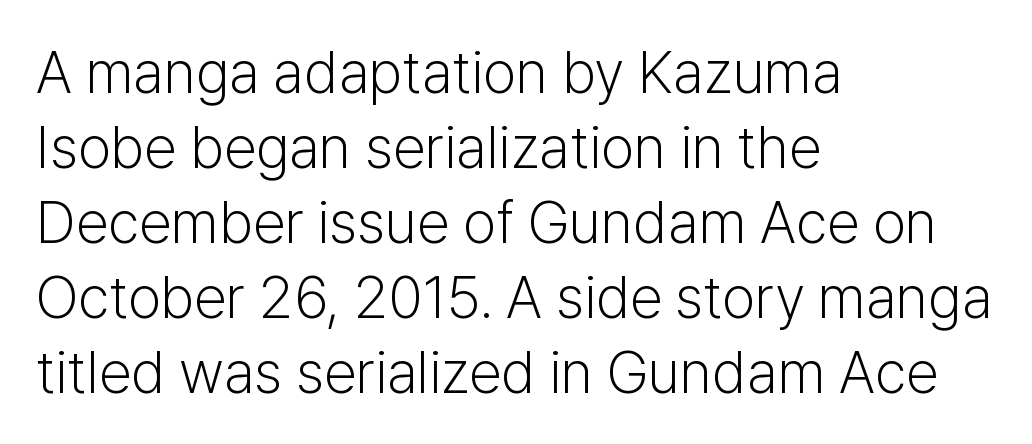
{"serif": "no", "italic": "no", "bold": "no", "weight": "light", "width": "normal", "stroke_contrast": "low", "x_height": "medium", "monospaced": "no", "underline": "no", "align": "left", "line_spacing": "normal", "line_spacing_ratio": 1.27, "letter_spacing": "normal", "letter_spacing_em": 0.0, "glyph_px": 59}
